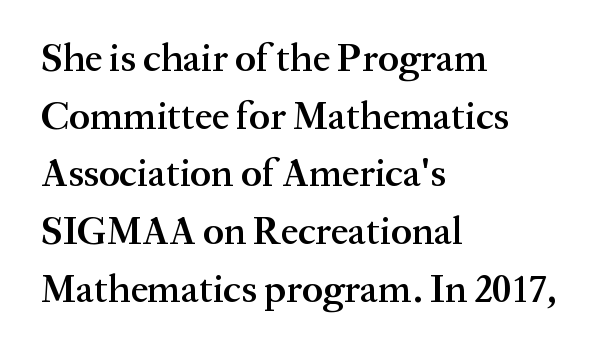
{"serif": "yes", "italic": "no", "bold": "semi", "weight": "semibold", "width": "normal", "stroke_contrast": "medium", "x_height": "medium", "monospaced": "no", "underline": "no", "align": "left", "line_spacing": "normal", "line_spacing_ratio": 1.48, "letter_spacing": "normal", "letter_spacing_em": 0.0, "glyph_px": 39}
